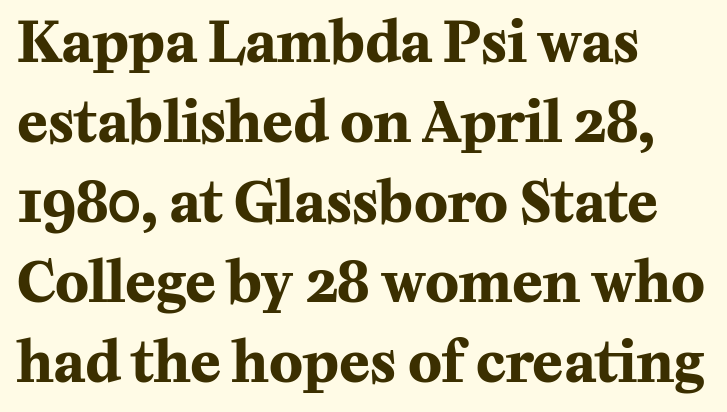
Q: Is the text bold? A: Yes.
Q: Is the text italic (slanted)? A: No, it is upright.
Q: Is the typeface a serif or a sans-serif typeface? A: Serif.
Q: Is the text underlined? A: No.
Q: How is the paragraph aligned? A: Left-aligned.
Q: Is the spacing between letters normal or unusually wide? A: Normal.
Q: Is the spacing between lines tight, normal or loose? A: Normal.
Q: Width (condensed, normal, or wide)? A: Normal.
Q: Stroke contrast? A: Medium.
Q: x-height? A: Medium.
Q: Monospaced? A: No.
